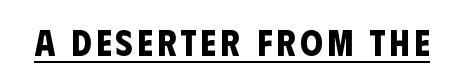
The image shows 36 px bold, condensed sans-serif type; set underlined; low stroke contrast and a large x-height.
